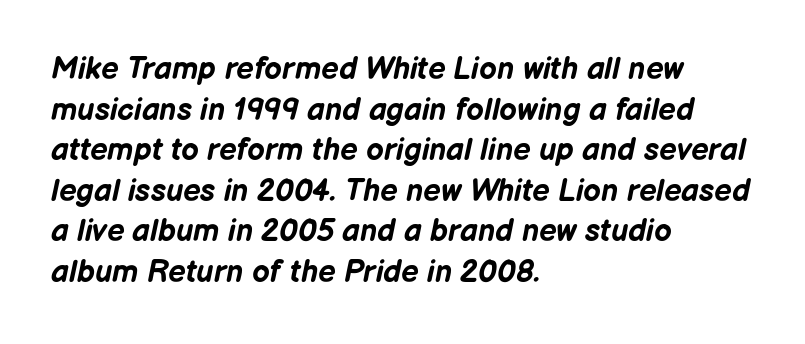
Q: Is the text bold? A: Yes.
Q: Is the text italic (slanted)? A: Yes, it leans right by about 12 degrees.
Q: Is the text underlined? A: No.
Q: How is the paragraph aligned? A: Left-aligned.
Q: Is the spacing between letters normal or unusually wide? A: Normal.
Q: Is the spacing between lines tight, normal or loose? A: Normal.
Q: Width (condensed, normal, or wide)? A: Normal.
Q: Stroke contrast? A: Low.
Q: x-height? A: Medium.
Q: Monospaced? A: No.
